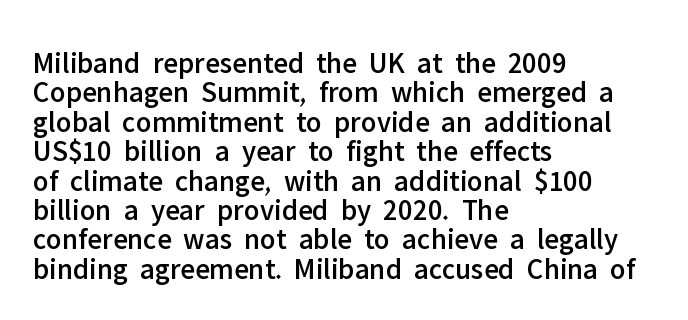
Q: Is the text italic (slanted)? A: No, it is upright.
Q: Is the typeface a serif or a sans-serif typeface? A: Sans-serif.
Q: Is the text underlined? A: No.
Q: How is the paragraph aligned? A: Left-aligned.
Q: Is the spacing between letters normal or unusually wide? A: Normal.
Q: Is the spacing between lines tight, normal or loose? A: Tight.
Q: Width (condensed, normal, or wide)? A: Normal.
Q: Stroke contrast? A: Low.
Q: x-height? A: Medium.
Q: Monospaced? A: No.
